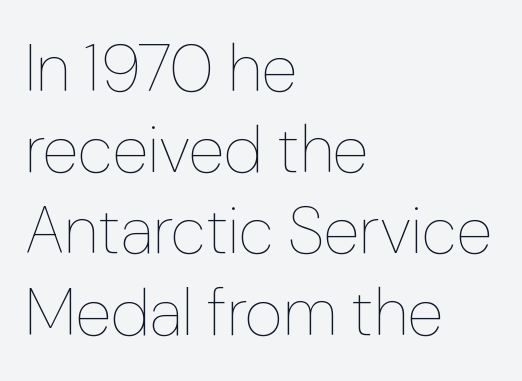
Stroke mass is kept to a normal reading level or below. A typesetter would call this zero additional tracking. Spacing verdict: proportional, widths tailored to each character. Unmarked baselines from the first word to the last. A classic flush-left, rag-right setting is used for this passage. The letters stand straight up with perfectly vertical stems.
